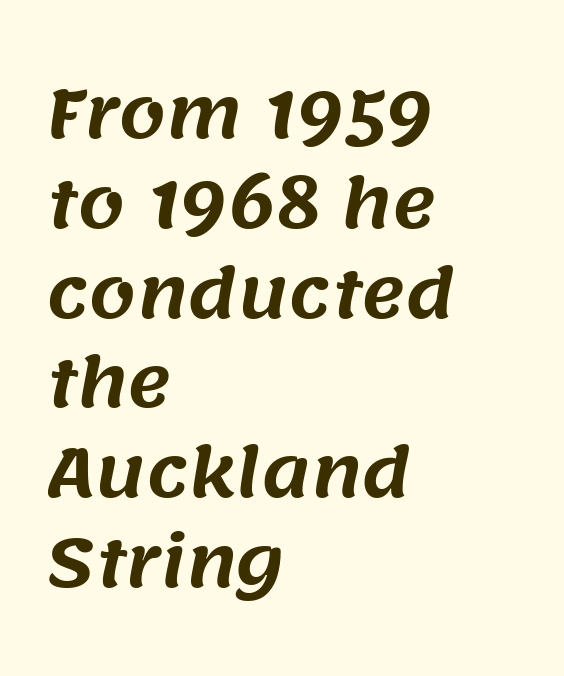
{"serif": "no", "width": "normal", "stroke_contrast": "medium", "x_height": "large", "monospaced": "no", "underline": "no", "align": "left", "line_spacing": "normal", "line_spacing_ratio": 1.34, "letter_spacing": "normal", "letter_spacing_em": 0.0, "glyph_px": 67}
